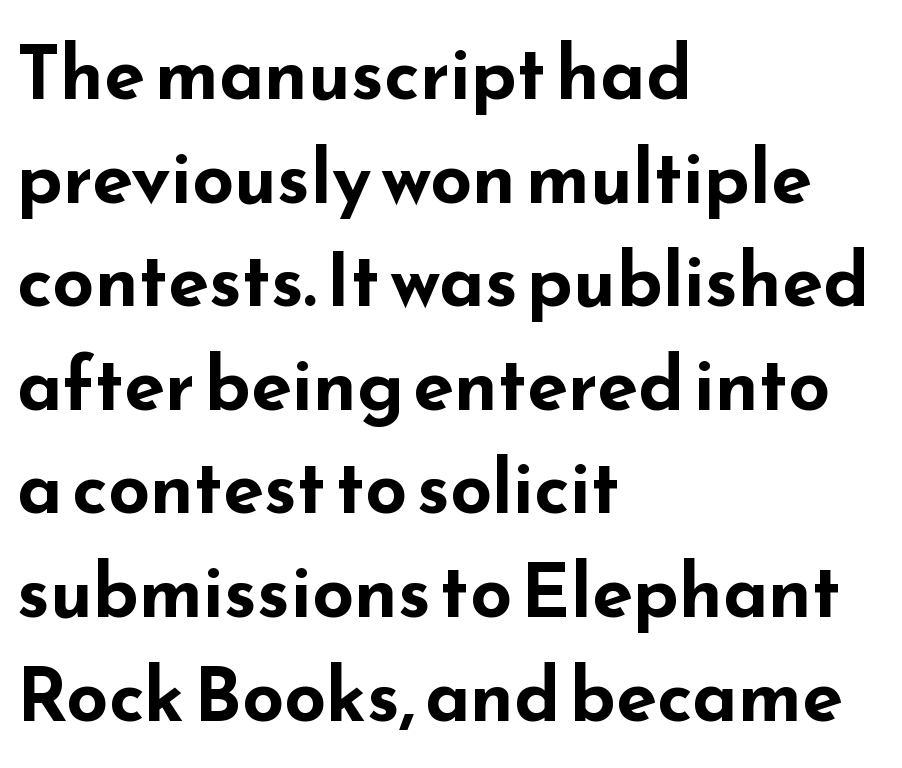
There is no visible air inserted between adjacent glyphs. If you measured baseline to baseline, you'd find a middling distance. Do the letters lean? They stand straight. Note the varied advance widths — an 'i' is clearly narrower than an 'm'.
